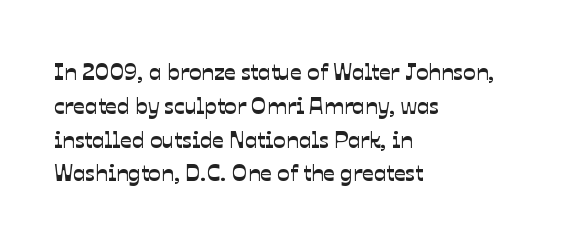
{"underline": "no", "align": "left", "line_spacing": "normal", "line_spacing_ratio": 1.47, "letter_spacing": "normal", "letter_spacing_em": 0.0, "glyph_px": 23}
